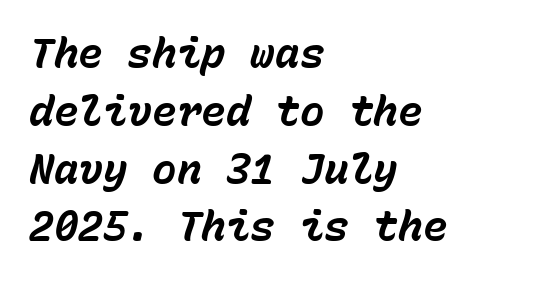
Each row of text sits above clean, open space. What stands out about the letter spacing? Nothing — it is the standard amount. The lines sit at an ordinary, default distance from one another. Is the type slanted? Yes — the strokes lean at a clear angle.
